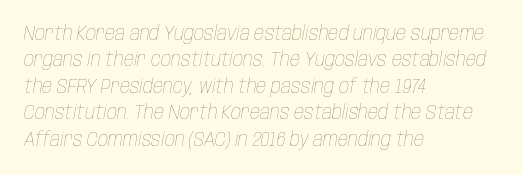
The image shows 20 px text type, italic (leaning right); set left-aligned, normal line spacing (1.32x), normal letter spacing, not underlined.
